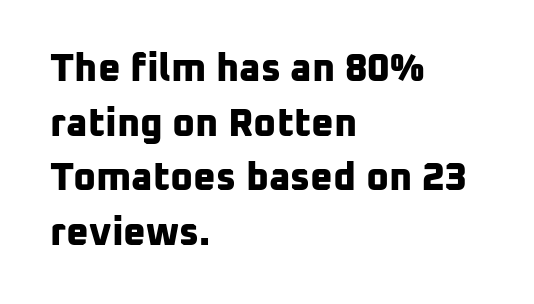
Spacing verdict: proportional, widths tailored to each character. Stroke thickness is high; the sample reads as a true bold. This rendering features lettering with no underline. Summary of vertical rhythm: regular, with standard interline spacing. Is this a sans? Yes — the strokes have no serifs. In terms of letterspacing, this is plain default setting.
